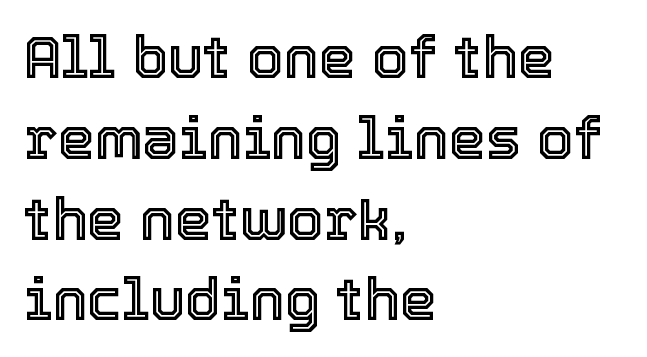
Q: Is the text italic (slanted)? A: No, it is upright.
Q: Is the text underlined? A: No.
Q: How is the paragraph aligned? A: Left-aligned.
Q: Is the spacing between letters normal or unusually wide? A: Normal.
Q: Is the spacing between lines tight, normal or loose? A: Normal.
Q: Width (condensed, normal, or wide)? A: Normal.
Q: x-height? A: Medium.
Q: Monospaced? A: No.
